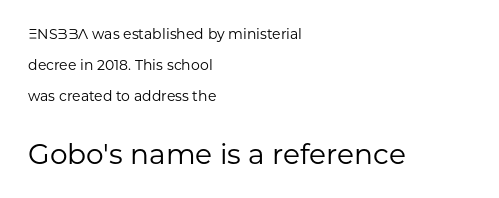
The image shows 28 px regular-weight sans-serif type, upright; set left-aligned, loose line spacing (2.2x), normal letter spacing, not underlined; the second (bottom) block is 2.0x larger; low stroke contrast and a medium x-height.
